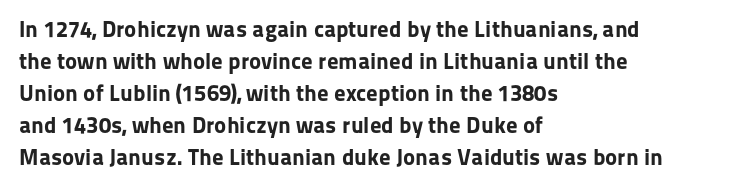
{"italic": "no", "bold": "yes", "underline": "no", "align": "left", "line_spacing": "normal", "line_spacing_ratio": 1.39, "letter_spacing": "normal", "letter_spacing_em": 0.0, "glyph_px": 23}
